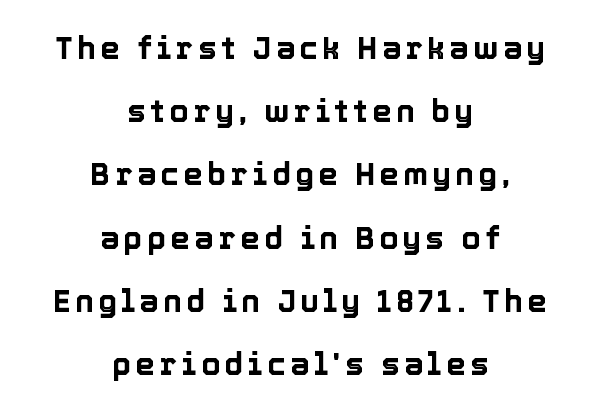
{"italic": "no", "width": "normal", "x_height": "medium", "monospaced": "no", "underline": "no", "align": "center", "line_spacing": "loose", "line_spacing_ratio": 2.04, "glyph_px": 31}
